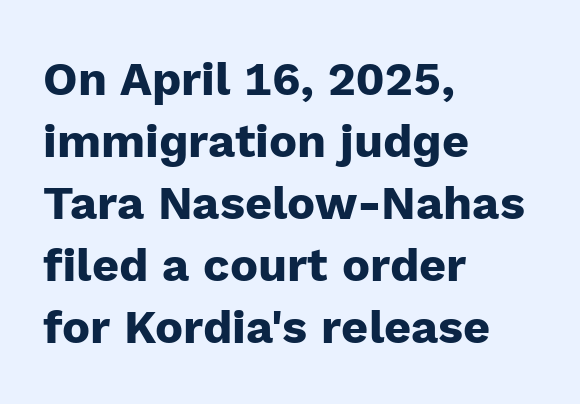
Q: Is the text bold? A: Yes.
Q: Is the text italic (slanted)? A: No, it is upright.
Q: Is the typeface a serif or a sans-serif typeface? A: Sans-serif.
Q: Is the text underlined? A: No.
Q: How is the paragraph aligned? A: Left-aligned.
Q: Is the spacing between letters normal or unusually wide? A: Normal.
Q: Is the spacing between lines tight, normal or loose? A: Normal.
Q: Width (condensed, normal, or wide)? A: Normal.
Q: Stroke contrast? A: Low.
Q: x-height? A: Medium.
Q: Monospaced? A: No.
